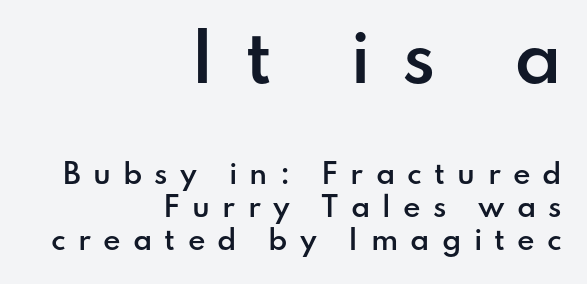
Q: Is the text bold? A: Semi-bold.
Q: Is the text italic (slanted)? A: No, it is upright.
Q: Is the typeface a serif or a sans-serif typeface? A: Sans-serif.
Q: Is the text underlined? A: No.
Q: How is the paragraph aligned? A: Right-aligned.
Q: Is the spacing between letters normal or unusually wide? A: Unusually wide.
Q: Which block of text is set in a larger size, the first (top) or the second (bottom)? A: The first (top) one.
Q: Width (condensed, normal, or wide)? A: Normal.
Q: Stroke contrast? A: Low.
Q: x-height? A: Small.
Q: Monospaced? A: No.
